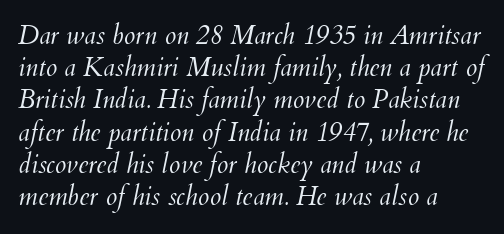
Q: Is the text bold? A: No.
Q: Is the text italic (slanted)? A: Yes, it leans right by about 12 degrees.
Q: Is the text underlined? A: No.
Q: How is the paragraph aligned? A: Left-aligned.
Q: Is the spacing between letters normal or unusually wide? A: Normal.
